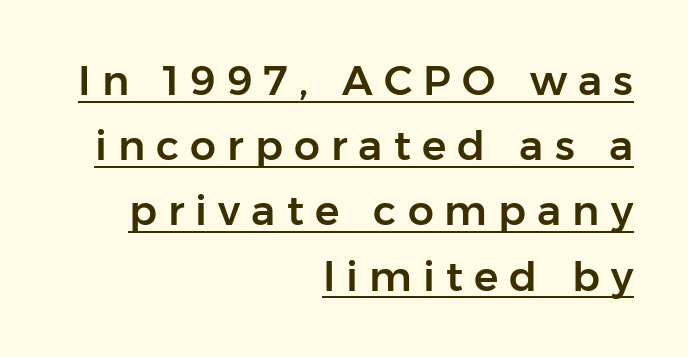
{"serif": "no", "italic": "no", "width": "normal", "stroke_contrast": "low", "x_height": "medium", "monospaced": "no", "underline": "yes", "align": "right", "line_spacing": "normal", "line_spacing_ratio": 1.59, "letter_spacing": "wide", "letter_spacing_em": 0.27, "glyph_px": 41}
